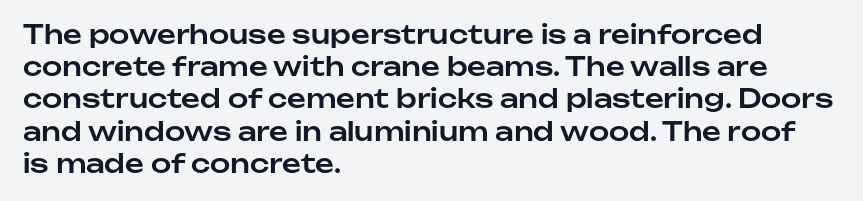
The image shows 26 px text type, upright; set left-aligned, line spacing 1.24x, normal letter spacing, not underlined.
